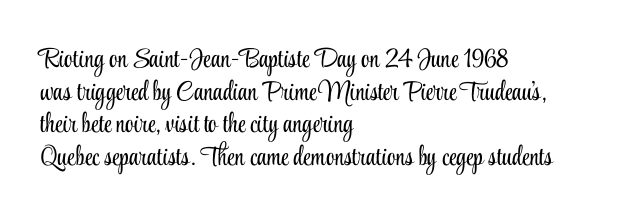
The image shows 27 px text type; set left-aligned, line spacing 1.21x, normal letter spacing, not underlined.
